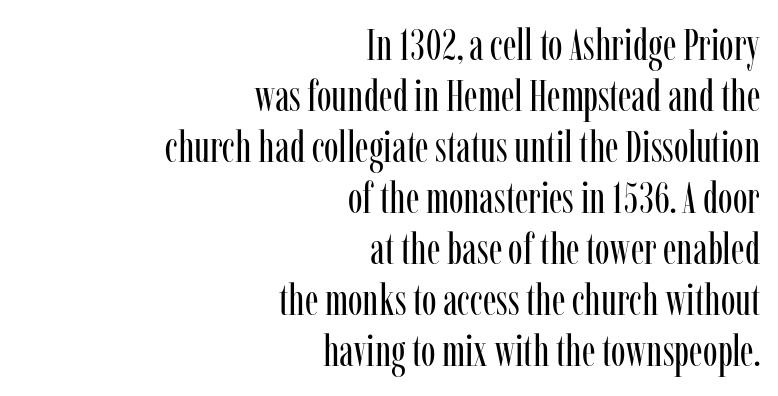
The image shows 44 px regular-weight, condensed serif type, upright; set right-aligned, line spacing 1.16x, normal letter spacing, not underlined; low stroke contrast and a medium x-height.
